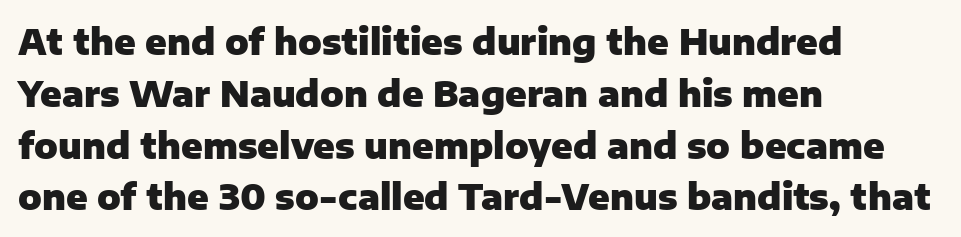
{"serif": "no", "italic": "no", "bold": "yes", "weight": "heavy", "width": "normal", "stroke_contrast": "low", "x_height": "medium", "monospaced": "no", "underline": "no", "align": "left", "line_spacing": "normal", "line_spacing_ratio": 1.48, "letter_spacing": "normal", "letter_spacing_em": 0.0, "glyph_px": 35}
